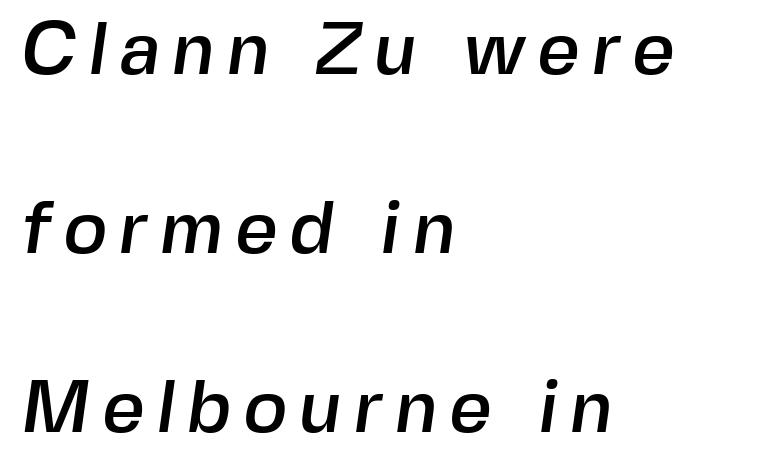
What's the leading like? Stretched, with rows far apart. The rag falls on the right side of this text block. Has an underline been added? It has not. The designer went with a sans here, leaving each stem footless. Think of a printed novel: that variable character pitch is what you see here.
